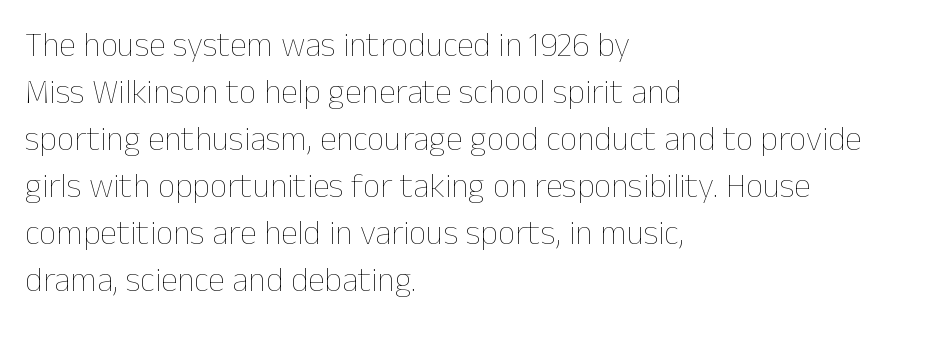
Character widths vary here, with narrow letters taking less room than wide ones. Regarding leading, the lines here are spaced in the standard way. Stroke thickness stays within the range of a standard reading face or lighter. Designer's note — italics off, roman on.
